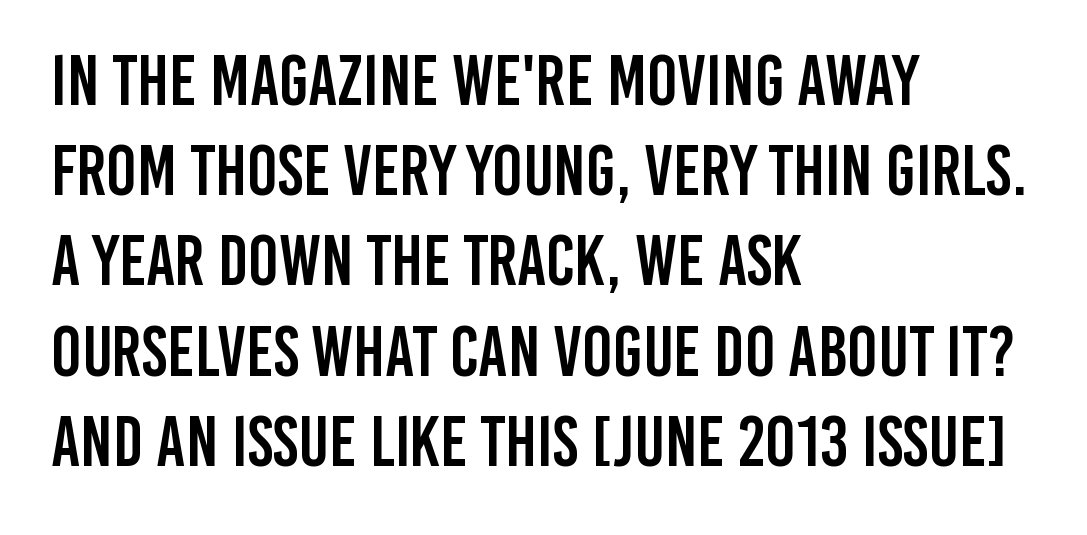
{"serif": "no", "italic": "no", "width": "condensed", "stroke_contrast": "low", "x_height": "large", "monospaced": "no", "underline": "no", "align": "left", "line_spacing": "normal", "line_spacing_ratio": 1.27, "letter_spacing": "normal", "letter_spacing_em": 0.0, "glyph_px": 71}
